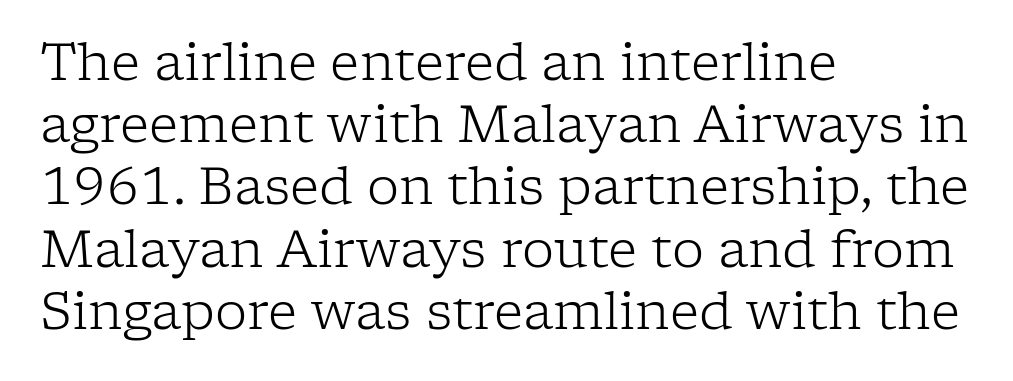
Unmarked baselines from the first word to the last. Varying glyph widths throughout — classic text-font behaviour. Line starts are locked; line ends wander. The rendering keeps characters at their native spacing. No italicization has been applied; the sample stays upright.
